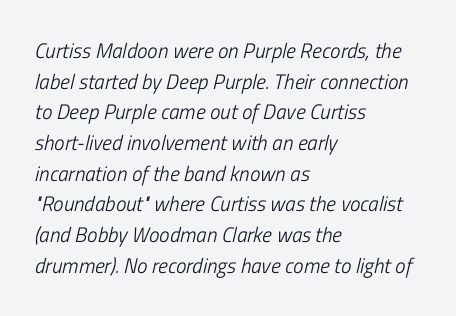
Q: Is the text bold? A: No.
Q: Is the text italic (slanted)? A: Yes, it leans right by about 13 degrees.
Q: Is the text underlined? A: No.
Q: How is the paragraph aligned? A: Left-aligned.
Q: Is the spacing between letters normal or unusually wide? A: Normal.
Q: Is the spacing between lines tight, normal or loose? A: Normal.
